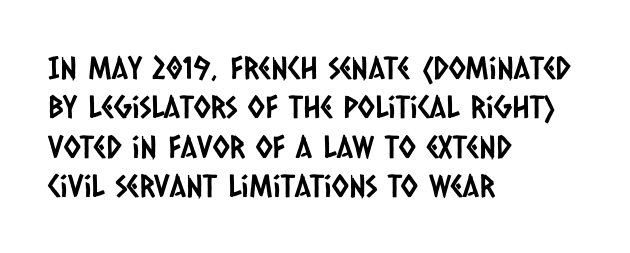
{"serif": "no", "width": "condensed", "stroke_contrast": "low", "x_height": "large", "monospaced": "no", "underline": "no", "align": "left", "line_spacing": "normal", "line_spacing_ratio": 1.27, "letter_spacing": "normal", "letter_spacing_em": 0.0, "glyph_px": 31}
